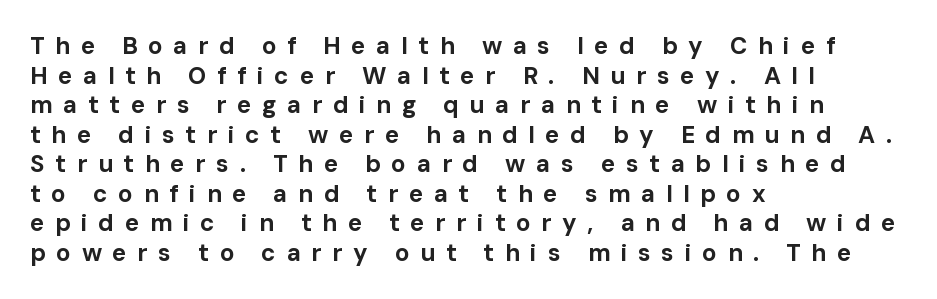
Q: Is the text bold? A: Yes.
Q: Is the text italic (slanted)? A: No, it is upright.
Q: Is the text underlined? A: No.
Q: How is the paragraph aligned? A: Left-aligned.
Q: Is the spacing between letters normal or unusually wide? A: Unusually wide.
